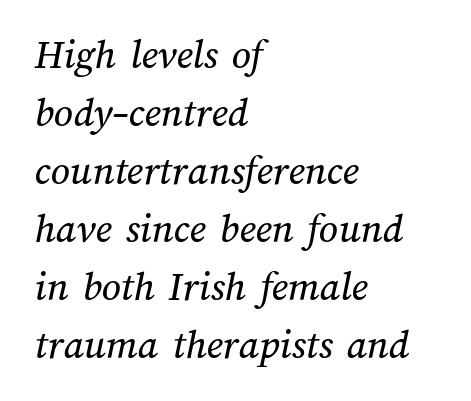
Q: Is the text underlined? A: No.
Q: How is the paragraph aligned? A: Left-aligned.
Q: Is the spacing between letters normal or unusually wide? A: Normal.
Q: Is the spacing between lines tight, normal or loose? A: Normal.
Q: Width (condensed, normal, or wide)? A: Normal.
Q: Stroke contrast? A: Medium.
Q: x-height? A: Medium.
Q: Monospaced? A: No.
